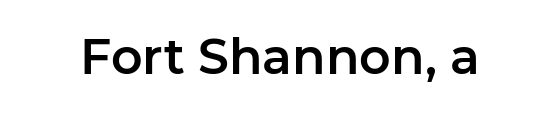
Q: Is the text italic (slanted)? A: No, it is upright.
Q: Is the typeface a serif or a sans-serif typeface? A: Sans-serif.
Q: Is the text underlined? A: No.
Q: Is the spacing between letters normal or unusually wide? A: Normal.
Q: Width (condensed, normal, or wide)? A: Normal.
Q: Stroke contrast? A: Low.
Q: x-height? A: Medium.
Q: Monospaced? A: No.
